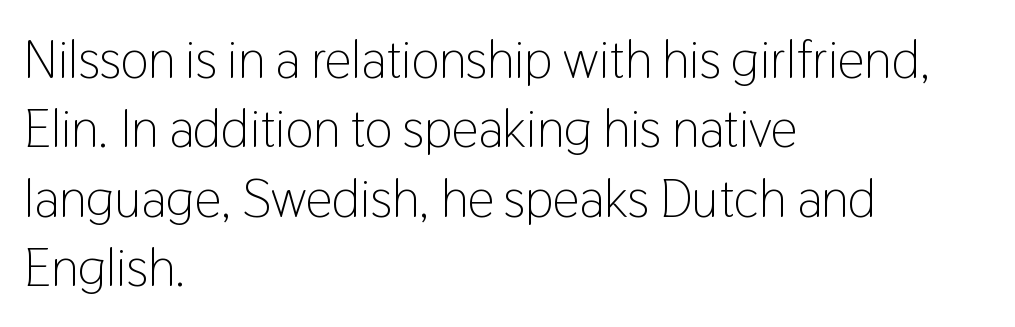
The image shows 53 px light, condensed sans-serif type, upright; set left-aligned, normal line spacing (1.31x), normal letter spacing, not underlined; low stroke contrast and a medium x-height.
